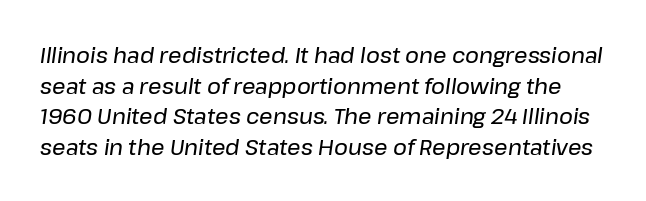
The image shows 21 px text type, italic (leaning right); set normal line spacing (1.46x), normal letter spacing, not underlined.
